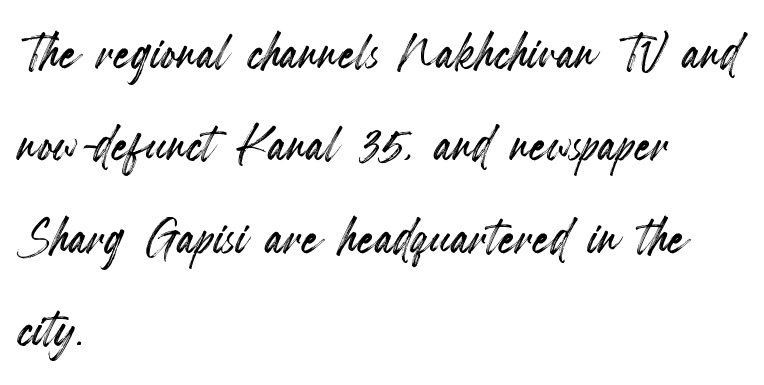
This sample keeps an unexceptional amount of space between lines. A typesetter would call this proportional, since set widths differ per character. Beneath every word, the page is bare.
